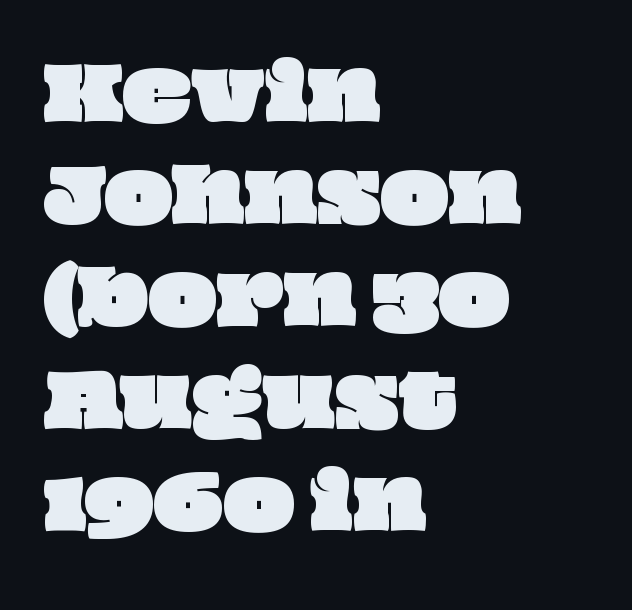
The image shows 72 px wide type; set left-aligned, normal line spacing (1.42x), normal letter spacing, not underlined; low stroke contrast and a large x-height.
